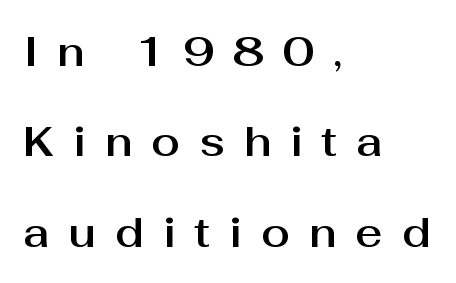
The image shows 42 px sans-serif type, upright; set left-aligned, loose line spacing (2.15x), unusually wide letter spacing (+0.45 em), not underlined; medium stroke contrast and a medium x-height.
